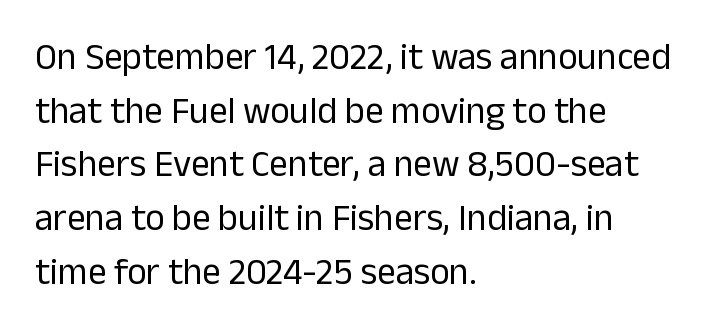
Q: Is the text bold? A: No.
Q: Is the text italic (slanted)? A: No, it is upright.
Q: Is the typeface a serif or a sans-serif typeface? A: Sans-serif.
Q: Is the text underlined? A: No.
Q: How is the paragraph aligned? A: Left-aligned.
Q: Is the spacing between letters normal or unusually wide? A: Normal.
Q: Is the spacing between lines tight, normal or loose? A: Normal.
Q: Width (condensed, normal, or wide)? A: Normal.
Q: Stroke contrast? A: Low.
Q: x-height? A: Medium.
Q: Monospaced? A: No.
